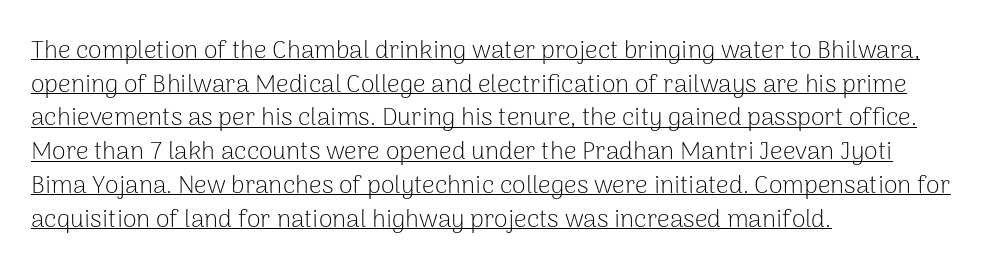
Honestly, the row spacing looks completely unremarkable. In designer terms, the underline attribute is active on this setting. You can tell it's not italic because the verticals are truly vertical. A classic flush-left, rag-right setting is used for this passage. The type is set solid horizontally, with unmodified tracking.
